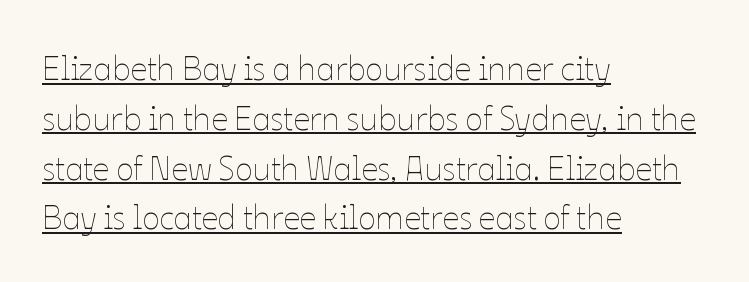
Stems here are at most as thick as an everyday book face. The rendering uses the underline text-decoration. Here the designer chose a conventional face with non-uniform glyph widths. The rendering uses a moderate line-height, typical for paragraphs. Upright lettering throughout.
